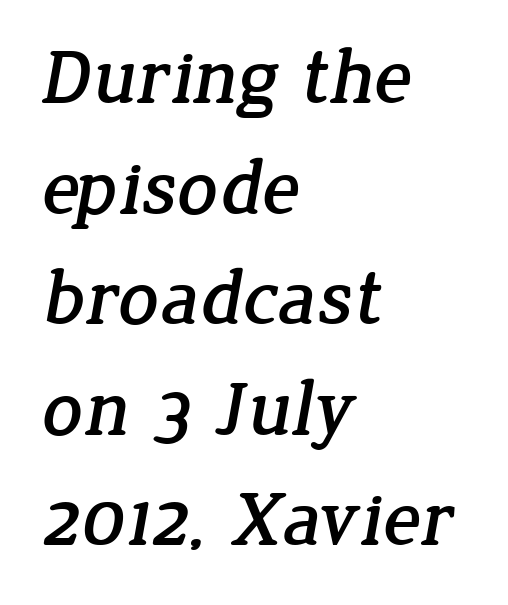
Q: Is the typeface a serif or a sans-serif typeface? A: Serif.
Q: Is the text underlined? A: No.
Q: How is the paragraph aligned? A: Left-aligned.
Q: Is the spacing between letters normal or unusually wide? A: Normal.
Q: Is the spacing between lines tight, normal or loose? A: Normal.
Q: Width (condensed, normal, or wide)? A: Normal.
Q: Stroke contrast? A: Low.
Q: x-height? A: Medium.
Q: Monospaced? A: No.
